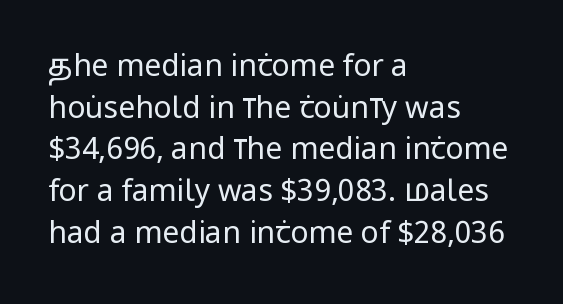
The image shows 30 px regular-weight, condensed sans-serif type, upright; set left-aligned, normal line spacing (1.39x), normal letter spacing, not underlined; low stroke contrast and a large x-height.
